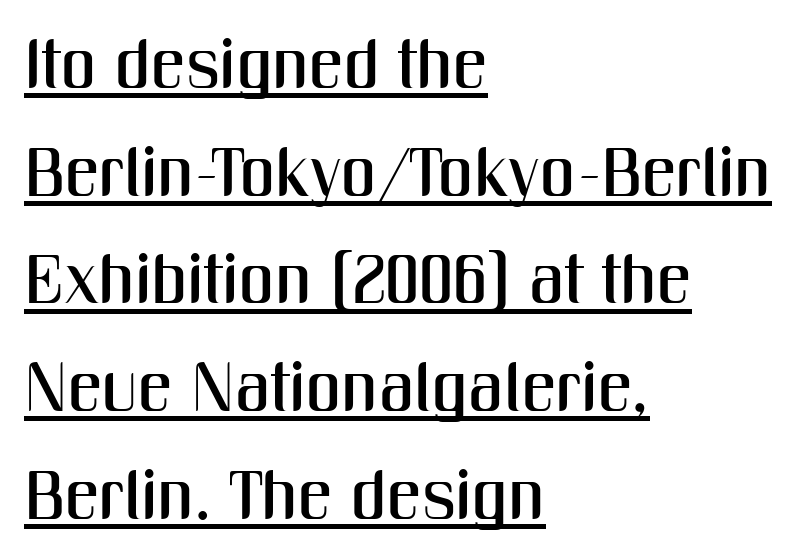
{"serif": "no", "italic": "no", "width": "condensed", "stroke_contrast": "medium", "x_height": "medium", "monospaced": "no", "underline": "yes", "align": "left", "line_spacing": "normal", "line_spacing_ratio": 1.56, "letter_spacing": "normal", "letter_spacing_em": 0.0, "glyph_px": 69}
